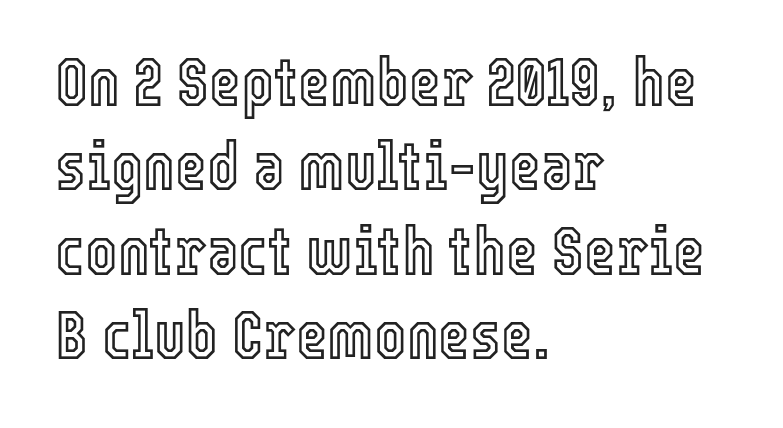
The image shows 68 px condensed type, upright; set left-aligned, line spacing 1.24x, normal letter spacing, not underlined; a medium x-height.
